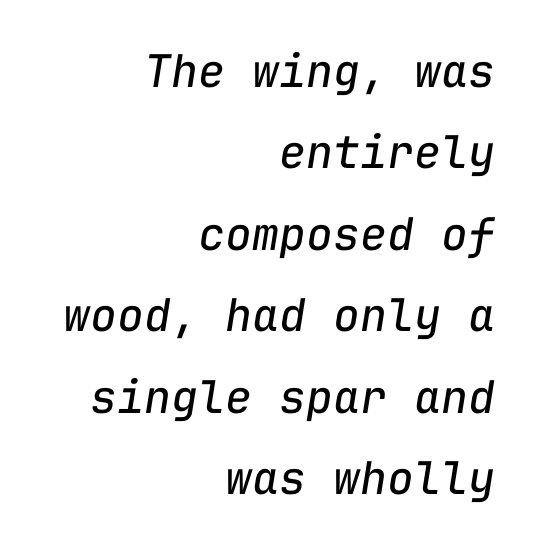
The image shows 45 px regular-weight type, italic (leaning right), monospaced; set right-aligned, line spacing 1.81x, normal letter spacing, not underlined; low stroke contrast and a medium x-height.
